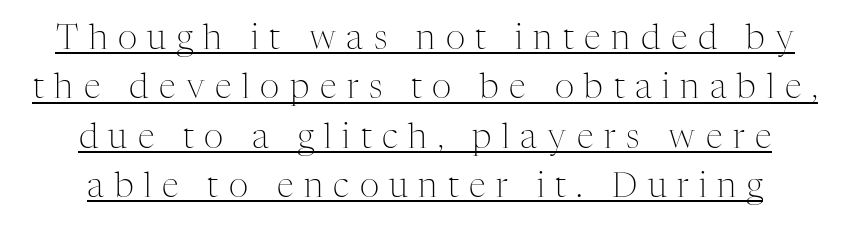
{"serif": "yes", "italic": "no", "bold": "no", "weight": "light", "width": "normal", "stroke_contrast": "medium", "x_height": "medium", "monospaced": "no", "underline": "yes", "line_spacing": "normal", "line_spacing_ratio": 1.45, "letter_spacing": "wide", "letter_spacing_em": 0.31, "glyph_px": 34}
